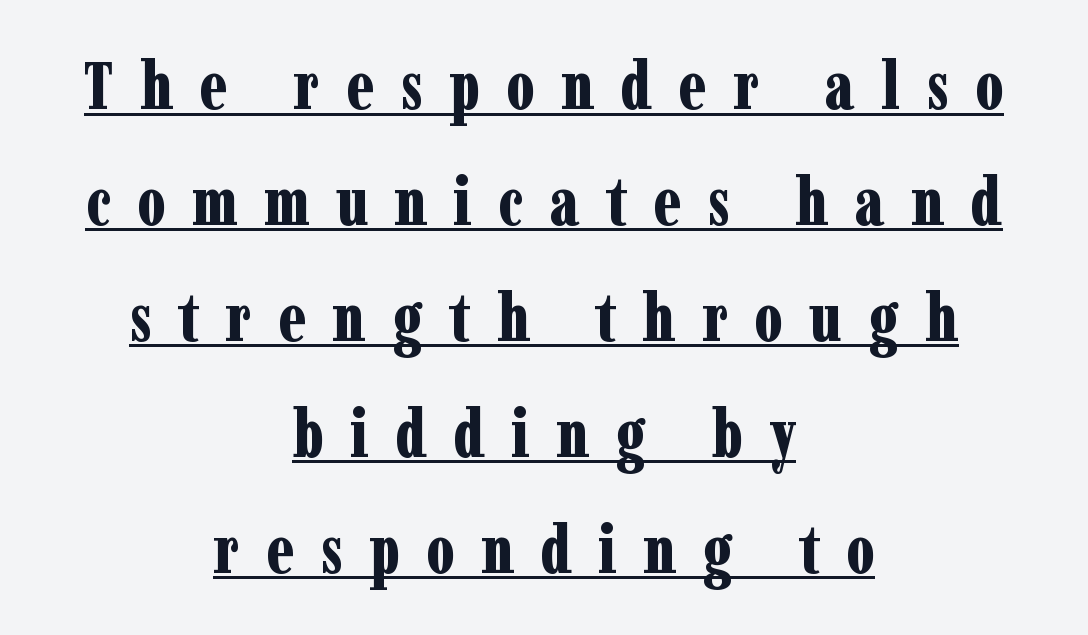
Q: Is the text bold? A: Yes.
Q: Is the text italic (slanted)? A: No, it is upright.
Q: Is the typeface a serif or a sans-serif typeface? A: Serif.
Q: Is the text underlined? A: Yes.
Q: How is the paragraph aligned? A: Centered.
Q: Is the spacing between letters normal or unusually wide? A: Unusually wide.
Q: Width (condensed, normal, or wide)? A: Condensed.
Q: Stroke contrast? A: Low.
Q: x-height? A: Medium.
Q: Monospaced? A: No.
